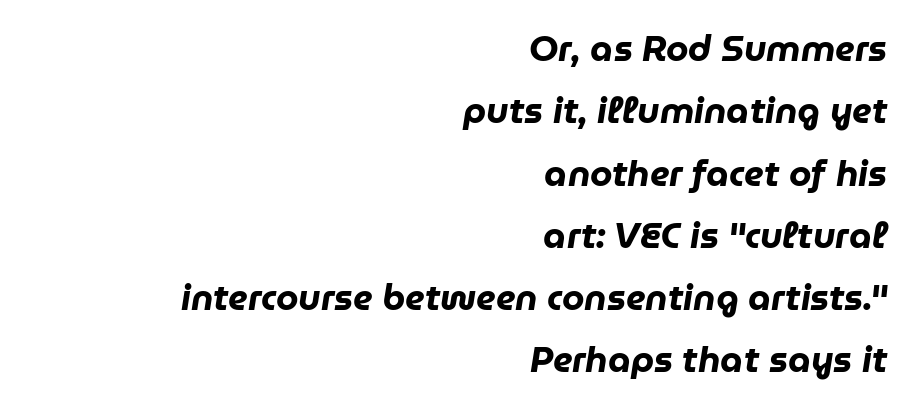
The image shows 36 px heavy type, italic (leaning right); set right-aligned, line spacing 1.73x, normal letter spacing, not underlined; low stroke contrast and a medium x-height.
